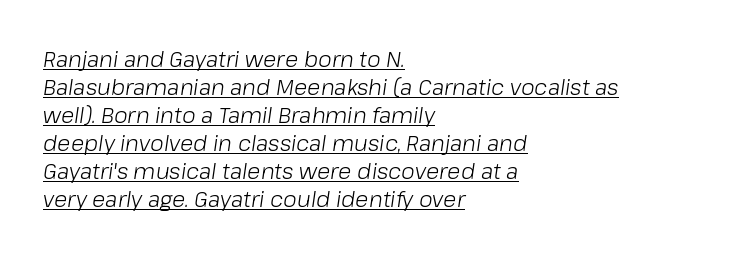
The image shows 22 px text type, italic (leaning right); set left-aligned, normal line spacing (1.27x), normal letter spacing, underlined.
